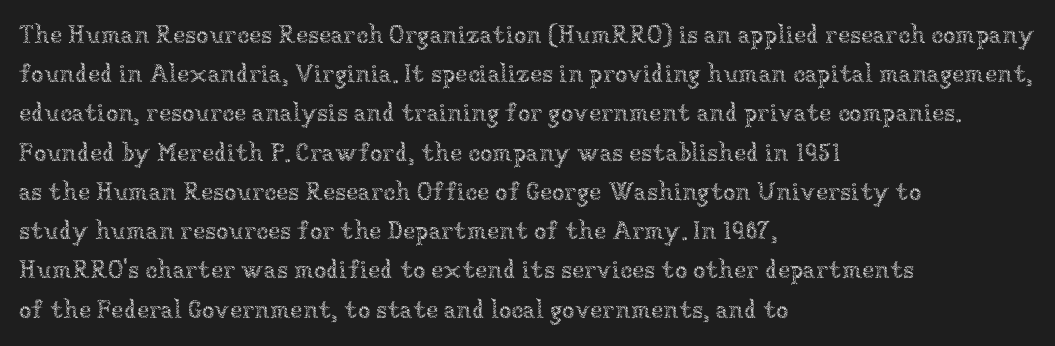
Q: Is the text bold? A: No.
Q: Is the text italic (slanted)? A: No, it is upright.
Q: Is the text underlined? A: No.
Q: How is the paragraph aligned? A: Left-aligned.
Q: Is the spacing between letters normal or unusually wide? A: Normal.
Q: Is the spacing between lines tight, normal or loose? A: Normal.
